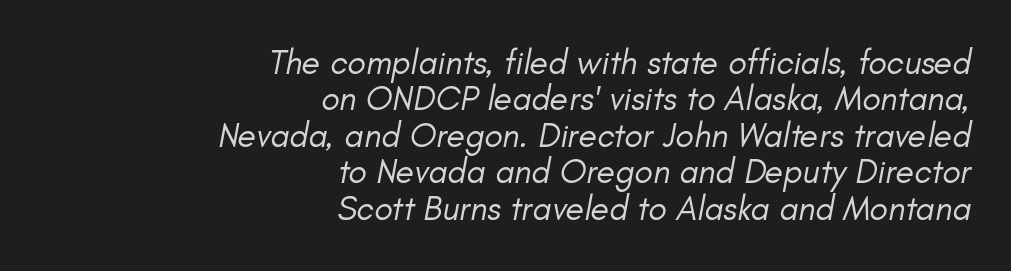
Each new line begins almost immediately beneath the previous one. Underlining? Definitely not there. Characters follow at the spacing the type designer built in. Stroke thickness stays within the range of a standard reading face or lighter.
